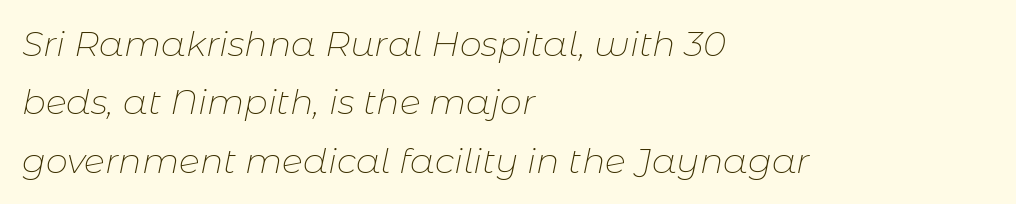
Q: Is the text bold? A: No.
Q: Is the text italic (slanted)? A: Yes, it leans right by about 11 degrees.
Q: Is the text underlined? A: No.
Q: How is the paragraph aligned? A: Left-aligned.
Q: Is the spacing between letters normal or unusually wide? A: Normal.
Q: Is the spacing between lines tight, normal or loose? A: Normal.
Q: Width (condensed, normal, or wide)? A: Normal.
Q: Stroke contrast? A: Low.
Q: x-height? A: Medium.
Q: Monospaced? A: No.
